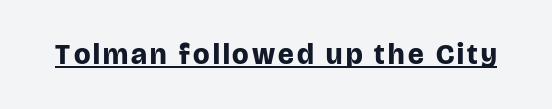
The image shows 29 px bold sans-serif type, upright; set underlined; low stroke contrast and a large x-height.
